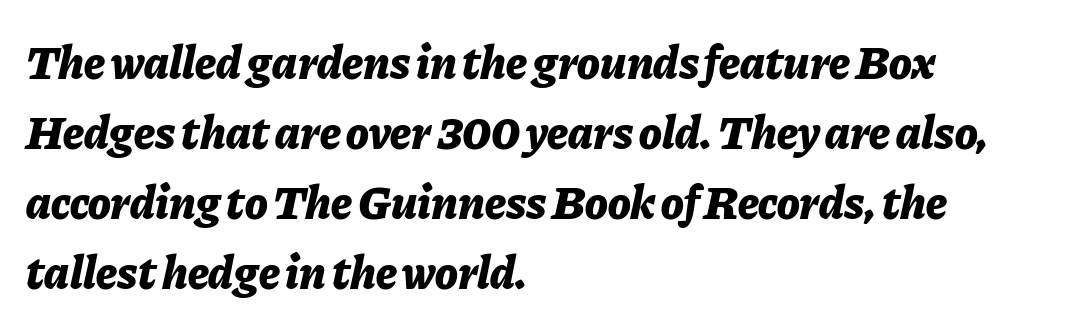
The image shows 47 px bold type, italic (leaning right); set left-aligned, normal line spacing (1.49x), normal letter spacing, not underlined; low stroke contrast and a medium x-height.
